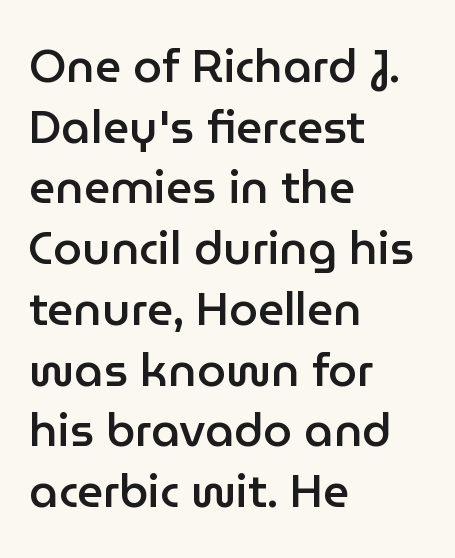
The image shows 46 px semibold sans-serif type, upright; set left-aligned, normal line spacing (1.32x), normal letter spacing, not underlined; low stroke contrast and a medium x-height.
